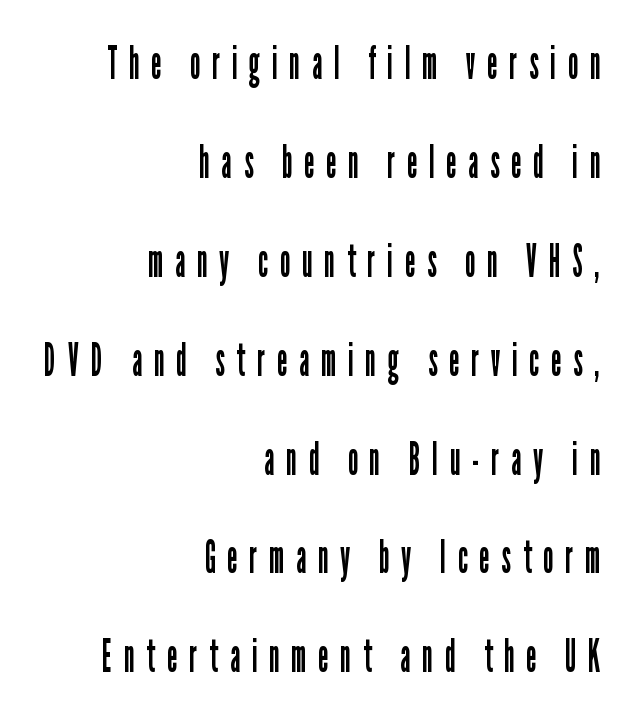
A light-to-regular cut is what we see here. All the whitespace from short lines collects on the left. The typeface chosen for these lines omits serifs. Someone cranked the tracking dial way up on this one. Looks like regular typesetting: each glyph gets only the width it needs.
